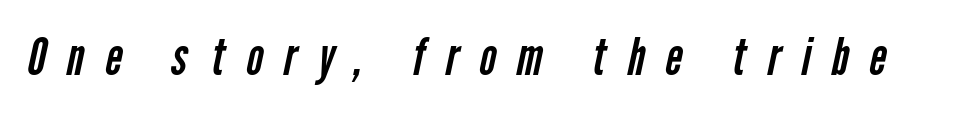
Vertical stems look standard width or narrower in stroke. The passage shown is not underscored anywhere. The face used here is proportionally spaced, like ordinary book or web type. These lines are composed in type without serifs. Letter spacing: wide.
